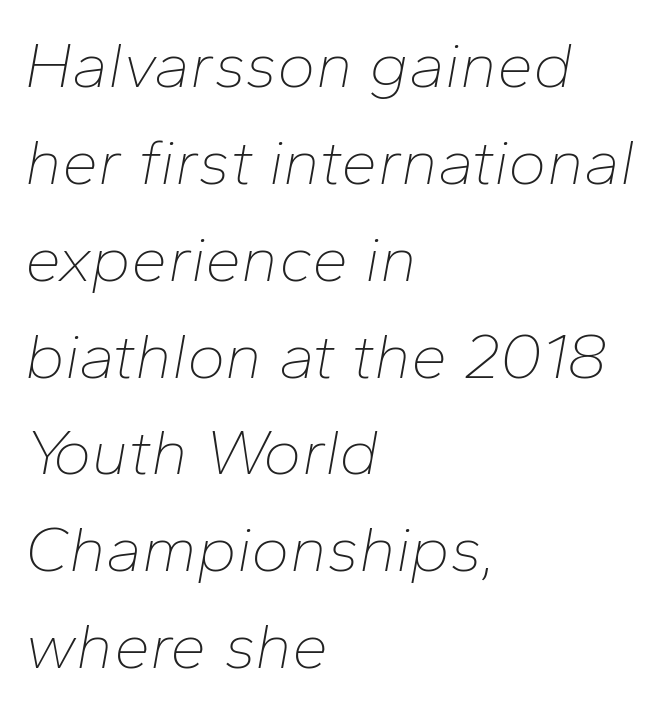
The words here are not underlined. You can tell it's italic because the verticals aren't actually vertical. Heaviness? Minimal to ordinary, like unemphasized prose. These lines are rendered in a variable-pitch font.
